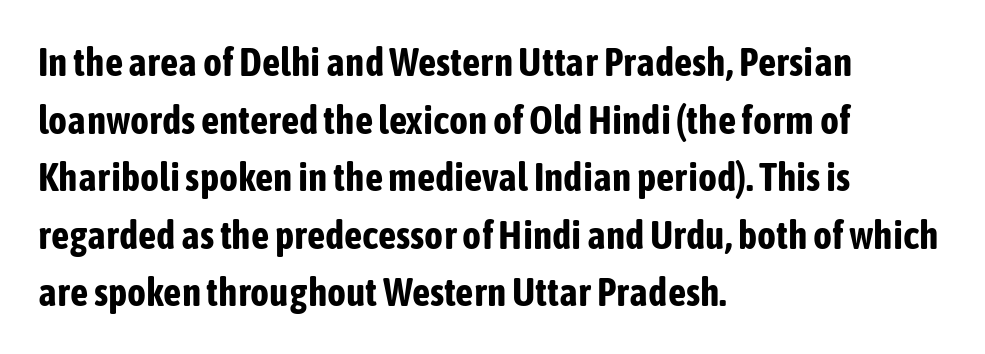
{"serif": "no", "italic": "no", "bold": "yes", "weight": "bold", "width": "condensed", "stroke_contrast": "low", "x_height": "medium", "monospaced": "no", "underline": "no", "align": "left", "line_spacing": "normal", "line_spacing_ratio": 1.44, "letter_spacing": "normal", "letter_spacing_em": 0.0, "glyph_px": 40}
